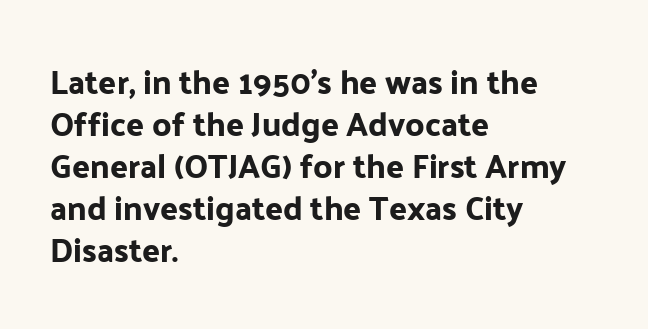
A typesetter would label this face a sans. Horizontal bands of white between lines are of average thickness. Here the designer chose a conventional face with non-uniform glyph widths. Characters remain perfectly vertical along every line. Line beginnings align vertically; line endings do not.
